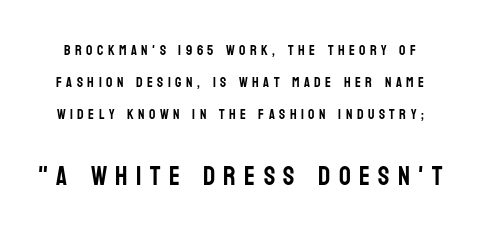
Caption: upper text group reduced, lower text group enlarged. Check under the words: just untouched page. A typesetter would call this leading open, well beyond the default. Short note: letters widely spaced. The letters stand straight up with perfectly vertical stems.
